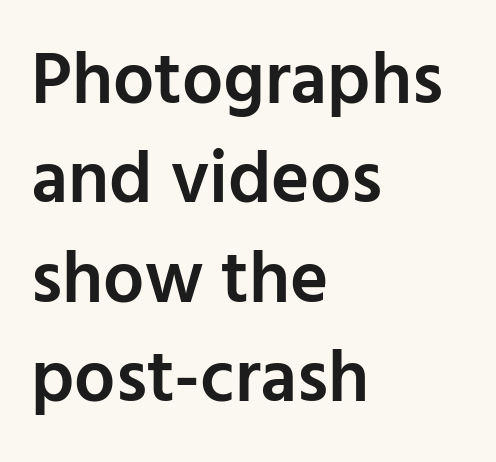
{"serif": "no", "italic": "no", "bold": "semi", "weight": "semibold", "width": "normal", "stroke_contrast": "low", "x_height": "medium", "monospaced": "no", "underline": "no", "align": "left", "line_spacing": "normal", "line_spacing_ratio": 1.36, "letter_spacing": "normal", "letter_spacing_em": 0.0, "glyph_px": 73}
